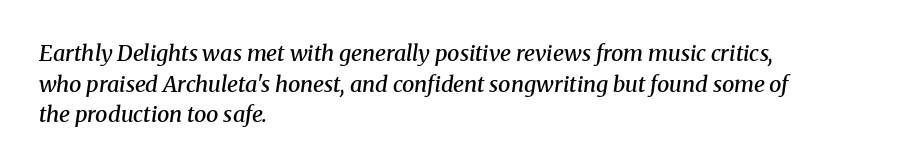
Q: Is the text bold? A: Semi-bold.
Q: Is the text italic (slanted)? A: Yes, it leans right by about 8 degrees.
Q: Is the text underlined? A: No.
Q: How is the paragraph aligned? A: Left-aligned.
Q: Is the spacing between letters normal or unusually wide? A: Normal.
Q: Is the spacing between lines tight, normal or loose? A: Normal.
